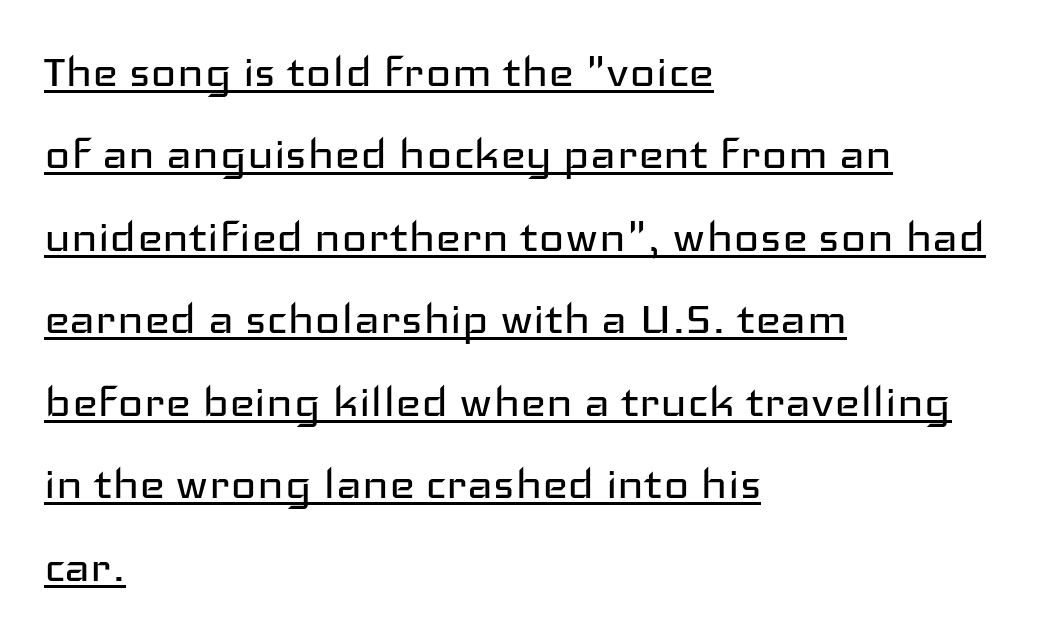
Is there an underline? Yes — a line sits under the letters. When letters stand straight like this, we call the style roman or upright. This rendering uses left alignment, leaving the right contour irregular. Between one letter and the next there's only the usual sliver of space. The face used here is proportionally spaced, like ordinary book or web type. The face looks like a standard text weight, possibly lighter.
